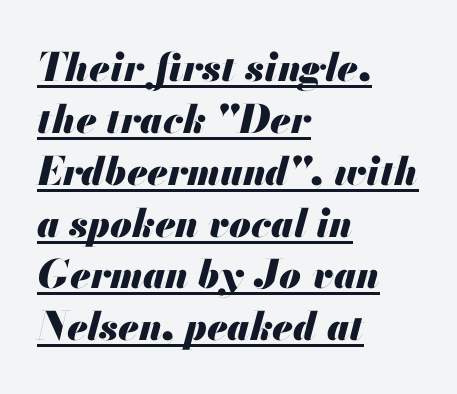
The image shows 39 px heavy type, italic (leaning right); set left-aligned, normal line spacing (1.33x), normal letter spacing, underlined; medium stroke contrast and a small x-height.
